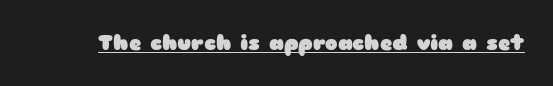
Emphasis is given by a line drawn under the lettering. Weight: bold. Honestly, the letter spacing is just normal — you wouldn't notice it. Is there any slant? The stems are plumb.
